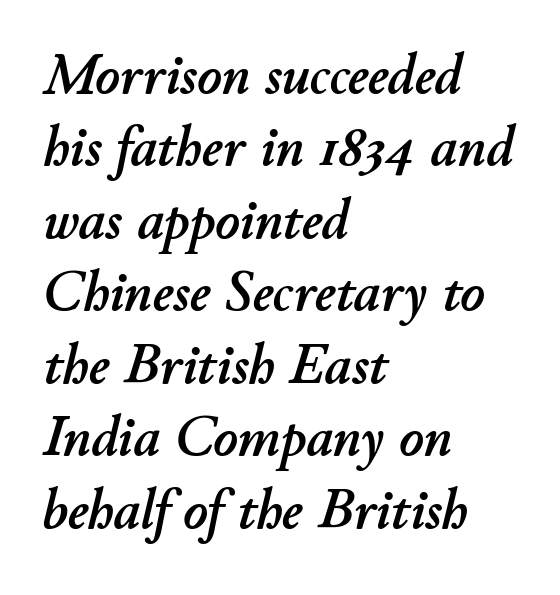
{"italic": "yes", "lean": "right", "slant_degrees": 11, "width": "normal", "stroke_contrast": "low", "x_height": "small", "monospaced": "no", "underline": "no", "align": "left", "line_spacing": "normal", "line_spacing_ratio": 1.25, "letter_spacing": "normal", "letter_spacing_em": 0.0, "glyph_px": 58}
